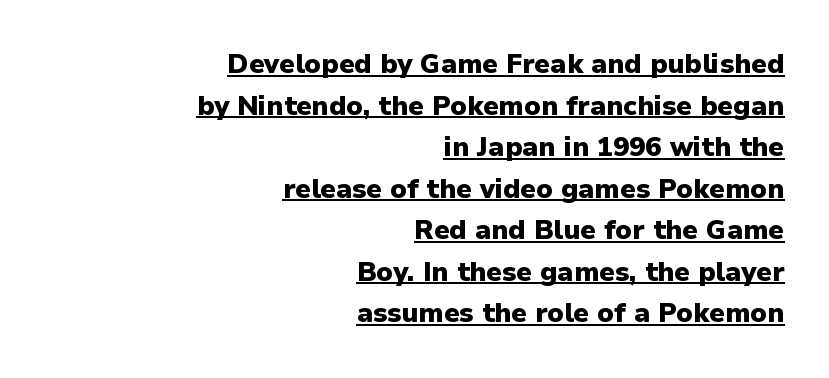
The image shows 27 px bold type, upright; set right-aligned, normal line spacing (1.54x), normal letter spacing, underlined.
